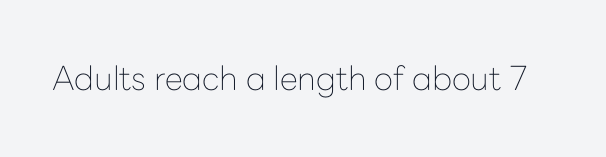
{"serif": "no", "italic": "no", "bold": "no", "weight": "thin", "width": "normal", "stroke_contrast": "low", "x_height": "medium", "monospaced": "no", "underline": "no", "letter_spacing": "normal", "letter_spacing_em": 0.0, "glyph_px": 33}
